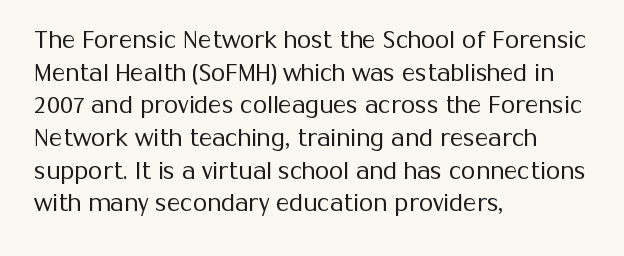
{"italic": "no", "bold": "no", "underline": "no", "align": "left", "line_spacing": "normal", "line_spacing_ratio": 1.42, "letter_spacing": "normal", "letter_spacing_em": 0.0, "glyph_px": 23}
